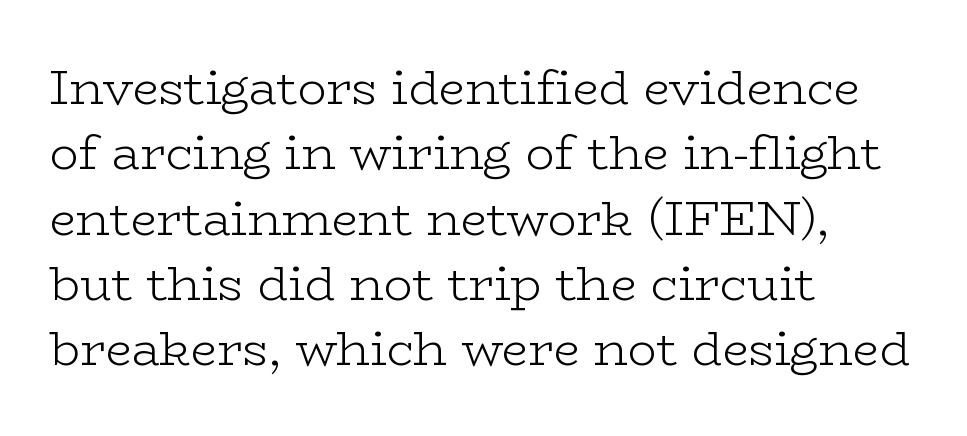
The image shows 48 px light, wide serif type, upright; set left-aligned, normal line spacing (1.36x), normal letter spacing, not underlined; low stroke contrast and a medium x-height.
